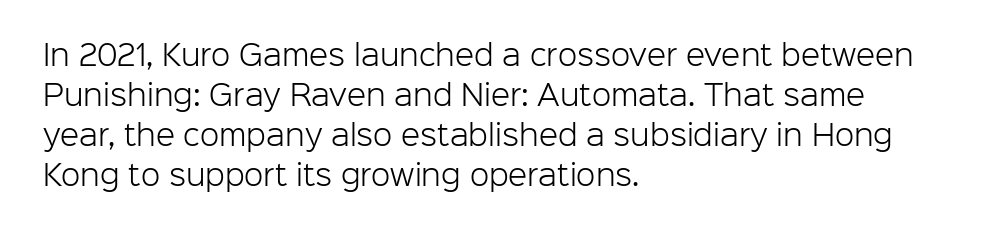
{"serif": "no", "italic": "no", "bold": "no", "weight": "light", "width": "normal", "stroke_contrast": "low", "x_height": "medium", "monospaced": "no", "underline": "no", "align": "left", "line_spacing": "normal", "line_spacing_ratio": 1.43, "letter_spacing": "normal", "letter_spacing_em": 0.0, "glyph_px": 28}
